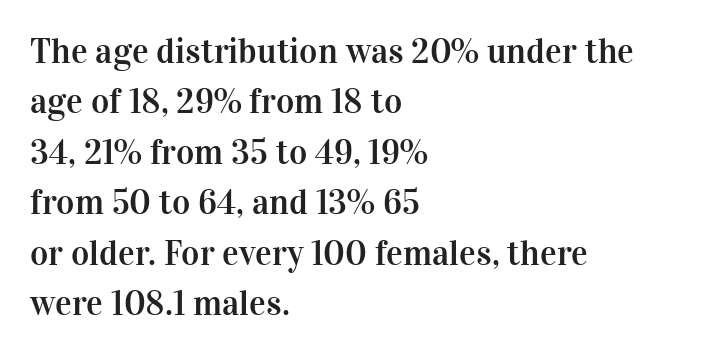
{"serif": "yes", "italic": "no", "width": "normal", "stroke_contrast": "high", "x_height": "medium", "monospaced": "no", "underline": "no", "align": "left", "line_spacing": "normal", "line_spacing_ratio": 1.44, "letter_spacing": "normal", "letter_spacing_em": 0.0, "glyph_px": 35}
